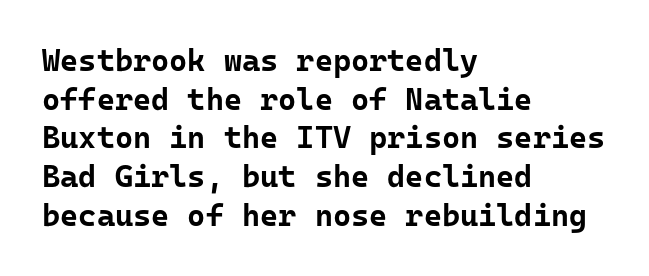
{"serif": "no", "italic": "no", "bold": "yes", "weight": "bold", "width": "normal", "stroke_contrast": "low", "x_height": "medium", "underline": "no", "align": "left", "line_spacing": "normal", "line_spacing_ratio": 1.25, "letter_spacing": "normal", "letter_spacing_em": 0.0, "glyph_px": 31}
